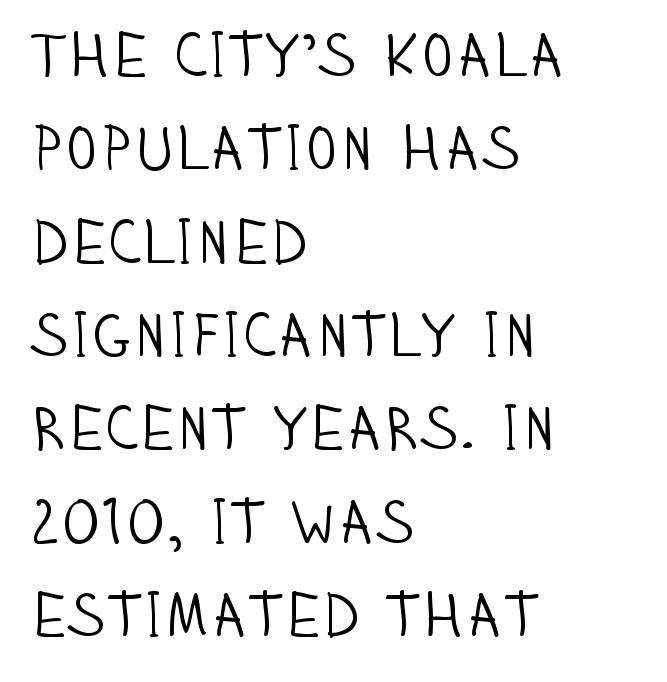
Q: Is the text bold? A: No.
Q: Is the text italic (slanted)? A: No, it is upright.
Q: Is the typeface a serif or a sans-serif typeface? A: Sans-serif.
Q: Is the text underlined? A: No.
Q: How is the paragraph aligned? A: Left-aligned.
Q: Is the spacing between letters normal or unusually wide? A: Normal.
Q: Is the spacing between lines tight, normal or loose? A: Normal.
Q: Width (condensed, normal, or wide)? A: Condensed.
Q: Stroke contrast? A: Low.
Q: x-height? A: Large.
Q: Monospaced? A: No.
